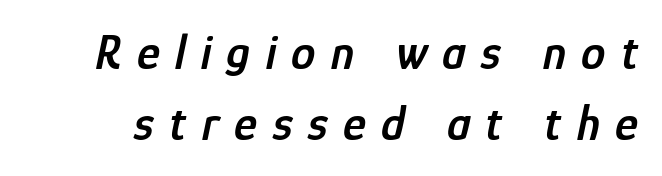
Line spacing here is normal. Letter spacing: wide. Notice how the stems are inclined rather than vertical — that's the hallmark of italics. The face used here is proportionally spaced, like ordinary book or web type.
